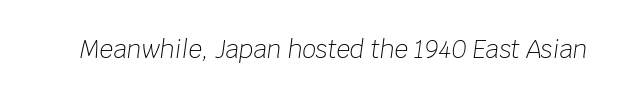
{"italic": "yes", "lean": "right", "slant_degrees": 8, "bold": "no", "underline": "no", "letter_spacing": "normal", "letter_spacing_em": 0.0, "glyph_px": 24}
